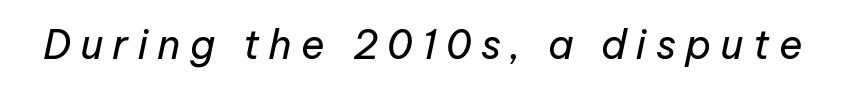
Q: Is the text bold? A: No.
Q: Is the text italic (slanted)? A: Yes, it leans right by about 12 degrees.
Q: Is the text underlined? A: No.
Q: Is the spacing between letters normal or unusually wide? A: Unusually wide.
Q: Width (condensed, normal, or wide)? A: Normal.
Q: Stroke contrast? A: Low.
Q: x-height? A: Medium.
Q: Monospaced? A: No.
